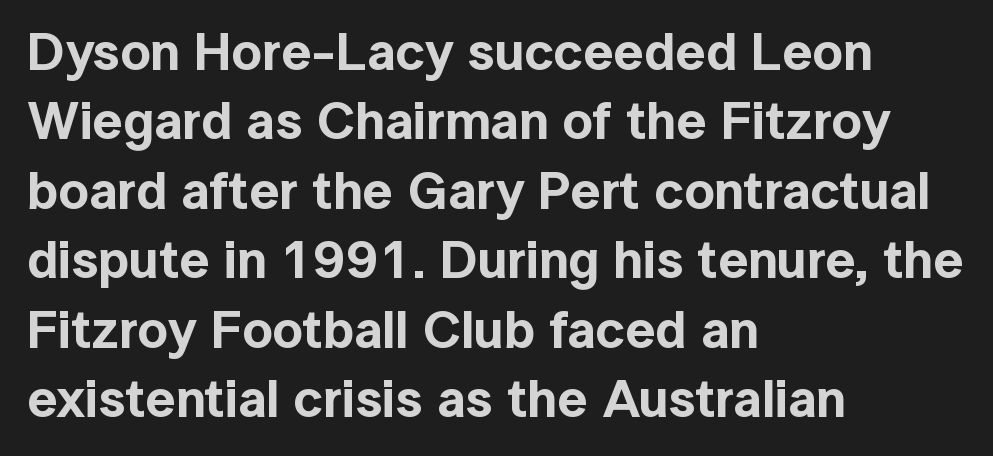
{"serif": "no", "italic": "no", "width": "normal", "x_height": "medium", "monospaced": "no", "underline": "no", "align": "left", "line_spacing": "normal", "line_spacing_ratio": 1.31, "letter_spacing": "normal", "letter_spacing_em": 0.0, "glyph_px": 53}
